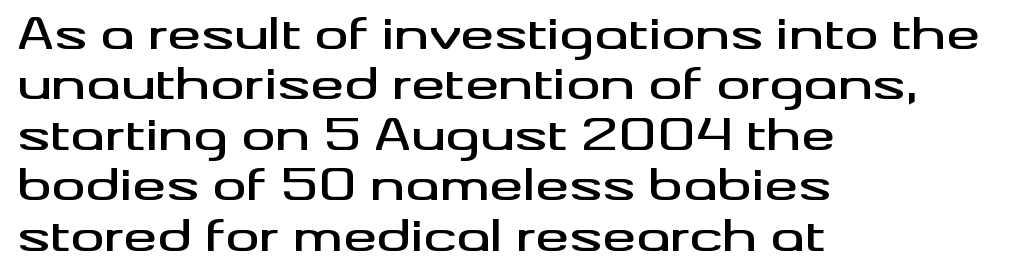
Q: Is the text italic (slanted)? A: No, it is upright.
Q: Is the typeface a serif or a sans-serif typeface? A: Sans-serif.
Q: Is the text underlined? A: No.
Q: How is the paragraph aligned? A: Left-aligned.
Q: Is the spacing between letters normal or unusually wide? A: Normal.
Q: Width (condensed, normal, or wide)? A: Wide.
Q: Stroke contrast? A: Medium.
Q: x-height? A: Small.
Q: Monospaced? A: No.
